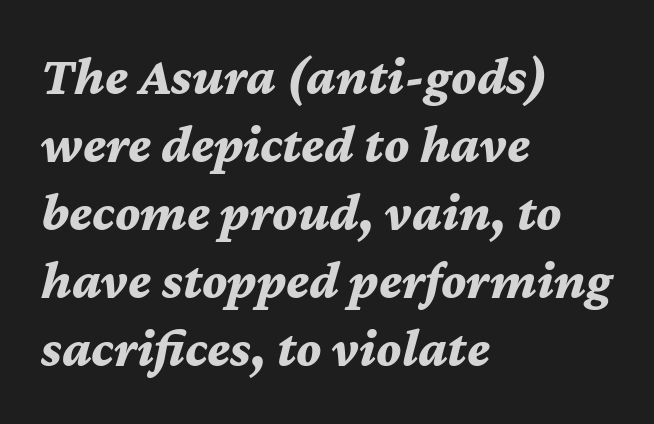
The image shows 54 px bold type, italic (leaning right); set left-aligned, normal line spacing (1.26x), normal letter spacing, not underlined; medium stroke contrast and a medium x-height.
